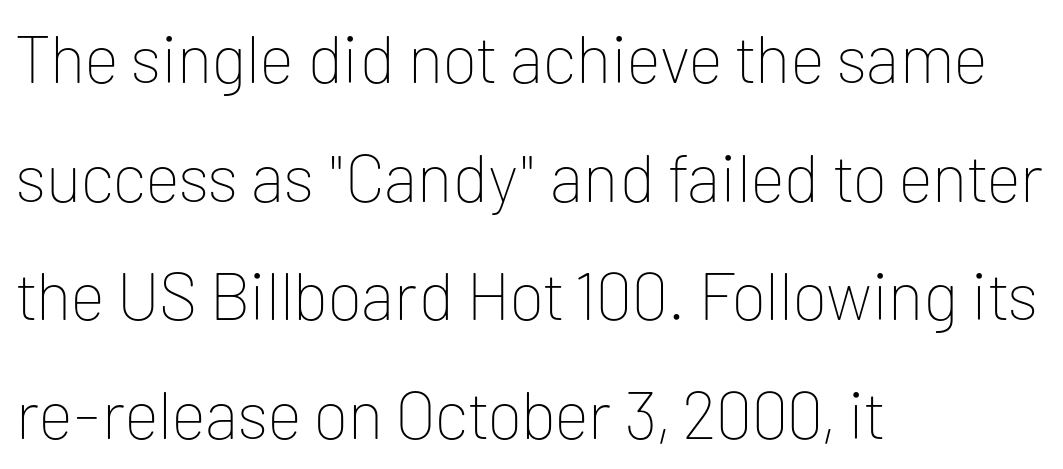
The image shows 67 px thin sans-serif type, upright; set left-aligned, line spacing 1.77x, normal letter spacing, not underlined; low stroke contrast and a medium x-height.
